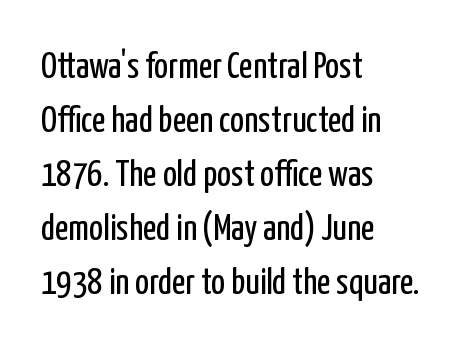
Q: Is the text bold? A: No.
Q: Is the text italic (slanted)? A: No, it is upright.
Q: Is the typeface a serif or a sans-serif typeface? A: Sans-serif.
Q: Is the text underlined? A: No.
Q: How is the paragraph aligned? A: Left-aligned.
Q: Is the spacing between letters normal or unusually wide? A: Normal.
Q: Is the spacing between lines tight, normal or loose? A: Normal.
Q: Width (condensed, normal, or wide)? A: Condensed.
Q: Stroke contrast? A: Low.
Q: x-height? A: Medium.
Q: Monospaced? A: No.
